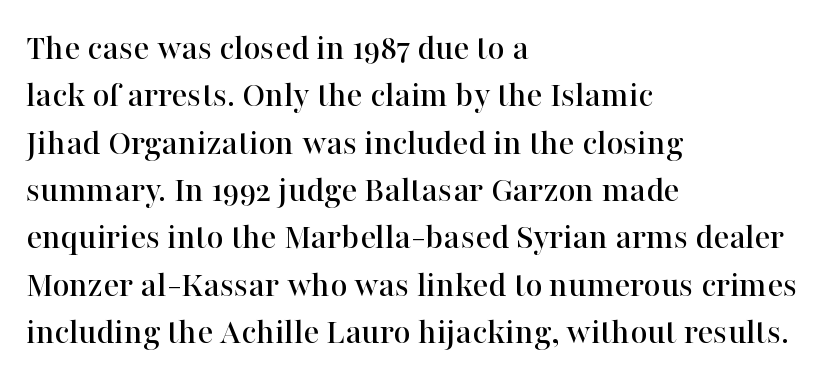
Q: Is the text italic (slanted)? A: No, it is upright.
Q: Is the typeface a serif or a sans-serif typeface? A: Serif.
Q: Is the text underlined? A: No.
Q: How is the paragraph aligned? A: Left-aligned.
Q: Is the spacing between letters normal or unusually wide? A: Normal.
Q: Is the spacing between lines tight, normal or loose? A: Normal.
Q: Width (condensed, normal, or wide)? A: Normal.
Q: Stroke contrast? A: High.
Q: x-height? A: Medium.
Q: Monospaced? A: No.
